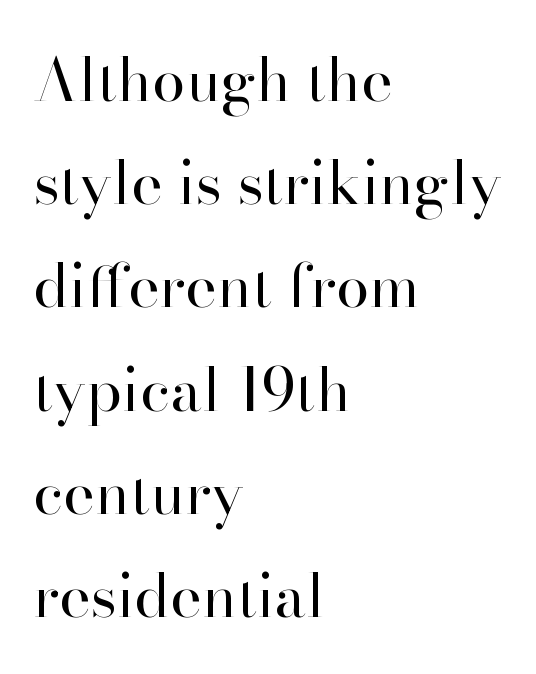
{"serif": "yes", "italic": "no", "bold": "no", "weight": "regular", "width": "normal", "stroke_contrast": "high", "x_height": "small", "monospaced": "no", "underline": "no", "align": "left", "line_spacing_ratio": 1.72, "letter_spacing": "normal", "letter_spacing_em": 0.0, "glyph_px": 60}
